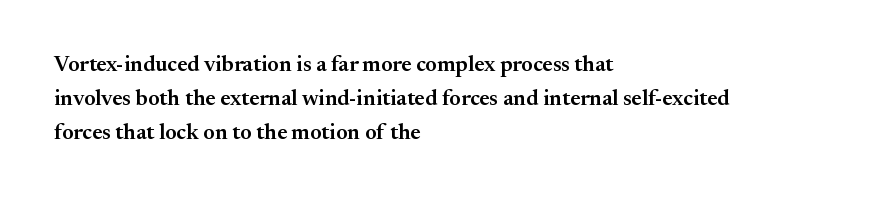
The image shows 22 px text type, upright; set left-aligned, normal line spacing (1.55x), normal letter spacing, not underlined.
